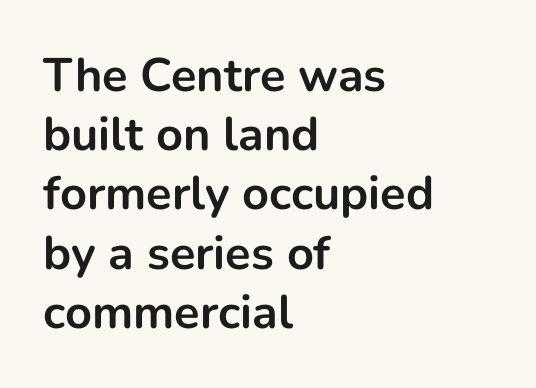
Q: Is the text bold? A: Yes.
Q: Is the text italic (slanted)? A: No, it is upright.
Q: Is the typeface a serif or a sans-serif typeface? A: Sans-serif.
Q: Is the text underlined? A: No.
Q: How is the paragraph aligned? A: Left-aligned.
Q: Is the spacing between letters normal or unusually wide? A: Normal.
Q: Is the spacing between lines tight, normal or loose? A: Normal.
Q: Width (condensed, normal, or wide)? A: Normal.
Q: Stroke contrast? A: Low.
Q: x-height? A: Medium.
Q: Monospaced? A: No.
